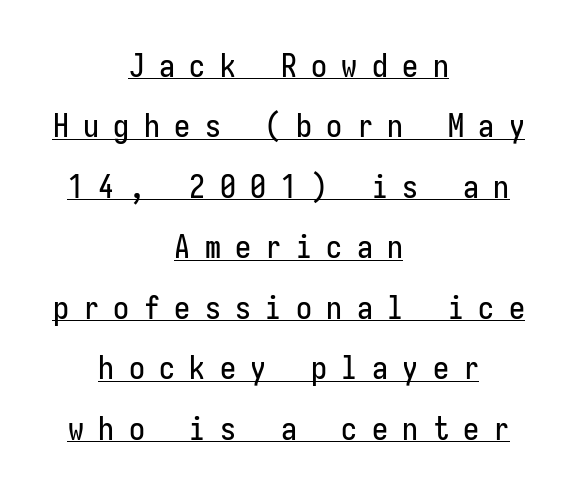
The image shows 32 px condensed sans-serif type, upright, monospaced; set centered, line spacing 1.89x, unusually wide letter spacing (+0.45 em), underlined; low stroke contrast and a medium x-height.
